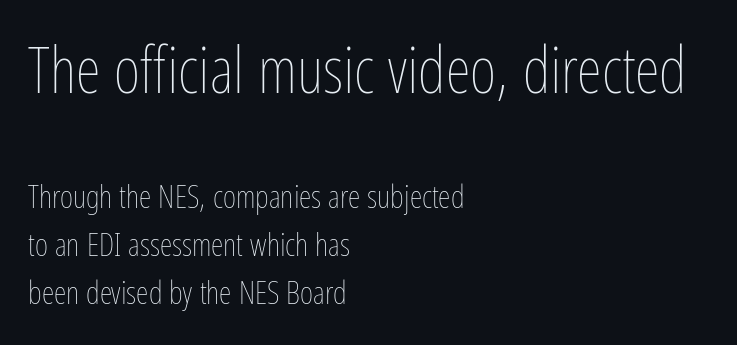
The letters stand straight up with perfectly vertical stems. Whoever set this chose a conventional vertical rhythm. These lines are rendered in a variable-pitch font. The letters sit at their default tracking, neither squeezed nor spread. No heavy texture on the line: the type isn't bold. The face used here appears at its bigger size in the upper chunk.
